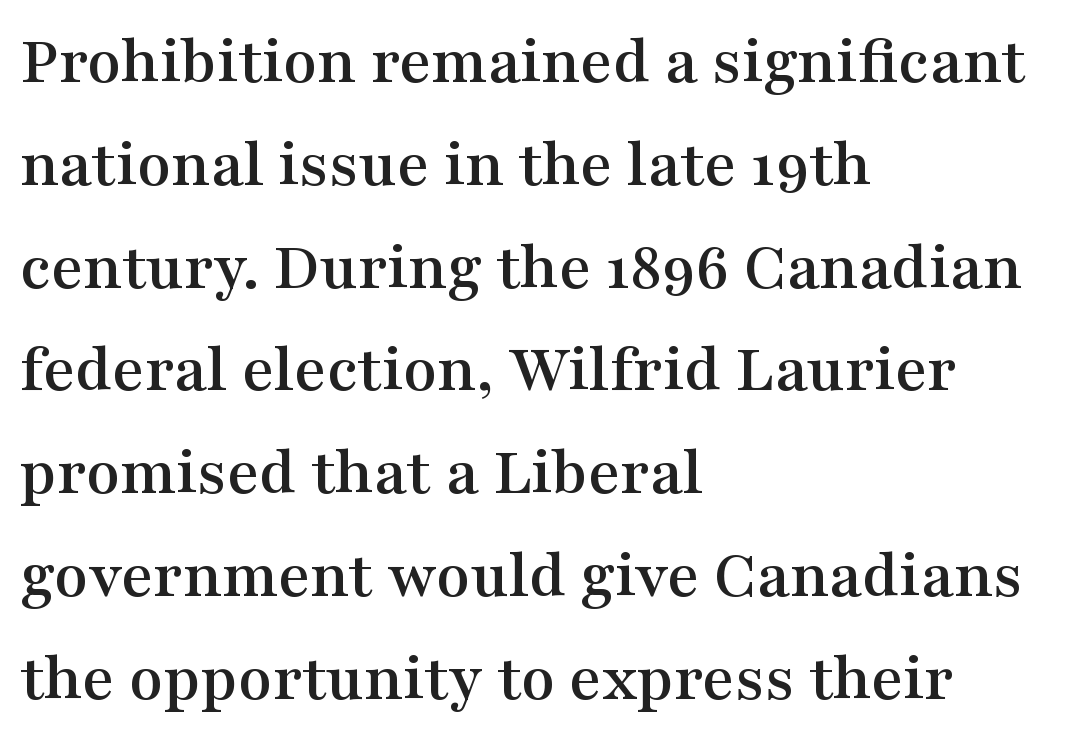
{"serif": "yes", "italic": "no", "width": "wide", "stroke_contrast": "medium", "x_height": "medium", "monospaced": "no", "underline": "no", "align": "left", "line_spacing": "normal", "line_spacing_ratio": 1.49, "letter_spacing": "normal", "letter_spacing_em": 0.0, "glyph_px": 69}
